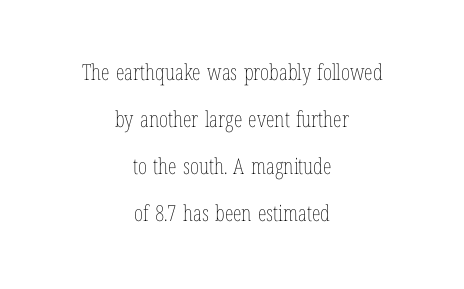
Q: Is the text bold? A: No.
Q: Is the text italic (slanted)? A: No, it is upright.
Q: Is the text underlined? A: No.
Q: How is the paragraph aligned? A: Centered.
Q: Is the spacing between letters normal or unusually wide? A: Normal.
Q: Is the spacing between lines tight, normal or loose? A: Loose.
